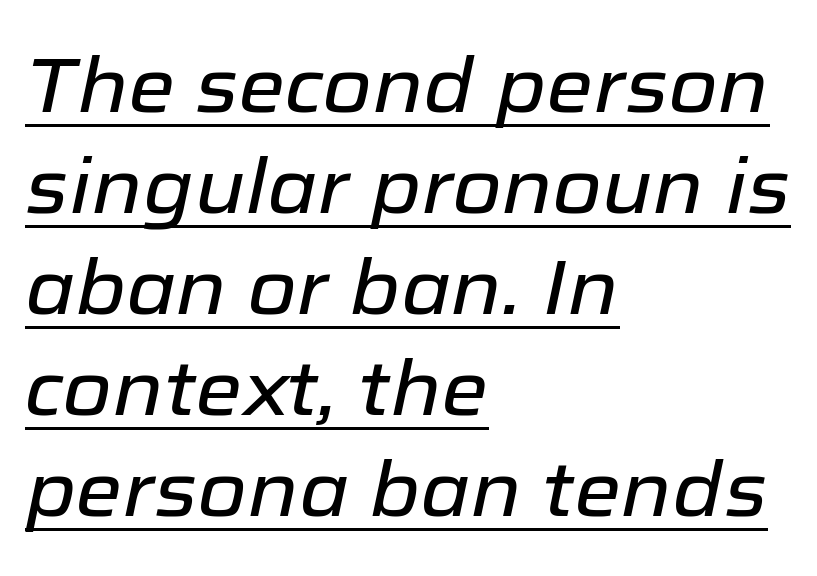
The image shows 76 px text type, italic (leaning right); set left-aligned, normal line spacing (1.33x), normal letter spacing, underlined; low stroke contrast and a medium x-height.
